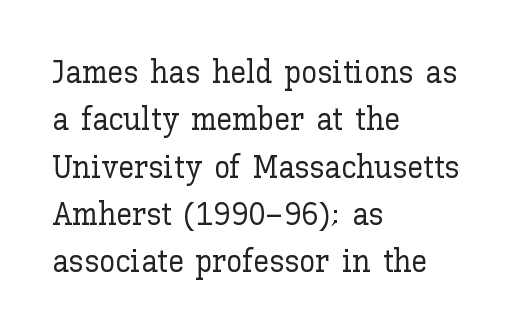
{"italic": "no", "width": "normal", "stroke_contrast": "low", "x_height": "medium", "monospaced": "no", "underline": "no", "align": "left", "line_spacing": "normal", "line_spacing_ratio": 1.48, "letter_spacing": "normal", "letter_spacing_em": 0.0, "glyph_px": 32}
